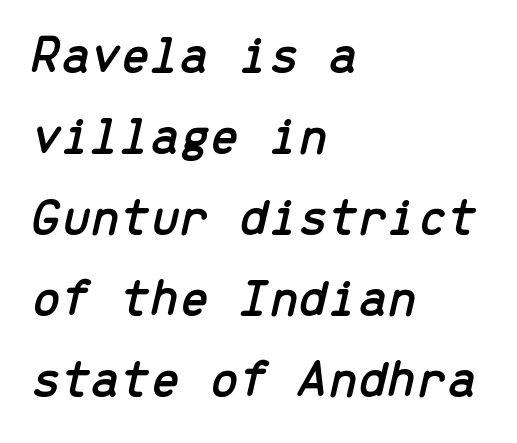
The image shows 53 px text type, italic (leaning right), monospaced; set left-aligned, normal line spacing (1.53x), normal letter spacing, not underlined; low stroke contrast and a medium x-height.
